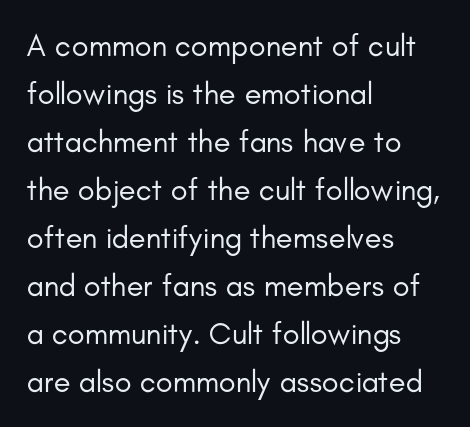
{"serif": "no", "italic": "no", "bold": "no", "weight": "regular", "width": "normal", "stroke_contrast": "low", "x_height": "small", "monospaced": "no", "underline": "no", "align": "left", "line_spacing": "normal", "line_spacing_ratio": 1.55, "letter_spacing": "normal", "letter_spacing_em": 0.0, "glyph_px": 31}
